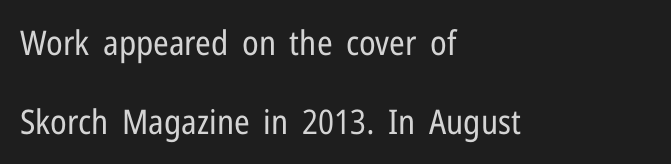
Q: Is the text bold? A: No.
Q: Is the text italic (slanted)? A: No, it is upright.
Q: Is the typeface a serif or a sans-serif typeface? A: Sans-serif.
Q: Is the text underlined? A: No.
Q: How is the paragraph aligned? A: Left-aligned.
Q: Is the spacing between letters normal or unusually wide? A: Normal.
Q: Is the spacing between lines tight, normal or loose? A: Loose.
Q: Width (condensed, normal, or wide)? A: Condensed.
Q: Stroke contrast? A: Low.
Q: x-height? A: Medium.
Q: Monospaced? A: No.
